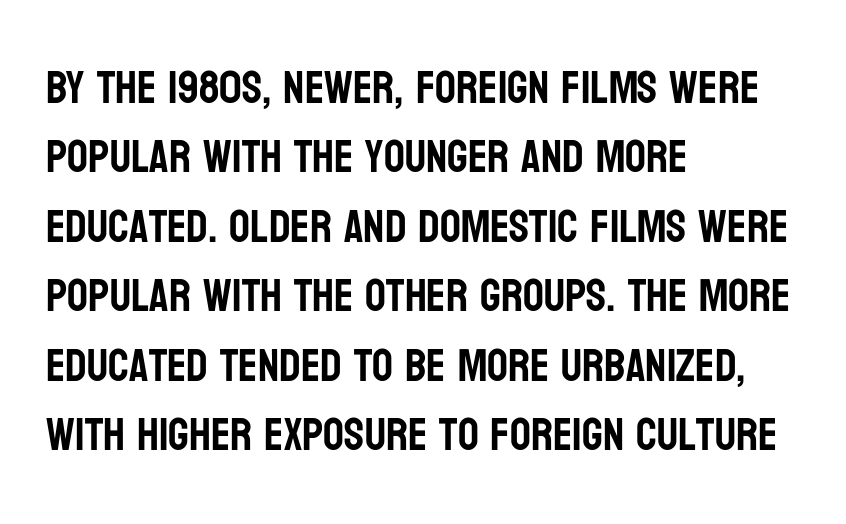
The line texture is even and compact thanks to regular tracking. The passage is arranged the way most books set body copy — flush left. The passage shown is typed in a proportional face where columns would drift. Posture: upright roman. Only glyphs here, with clear space below each row. The space between consecutive lines is moderate.
